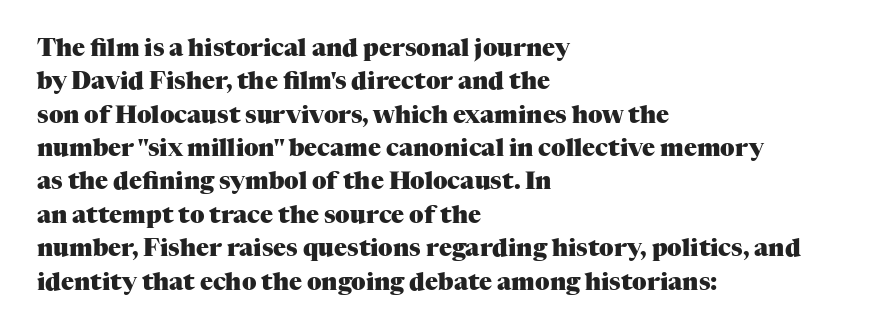
You can tell it's not italic because the verticals are truly vertical. Descender tails drop into unmarked territory. Baseline-to-baseline distance is the conventional proportion of letter height. Nobody touched the tracking dial on this one. Thick stems and heavy bowls — unmistakably bold. One-word summary of the alignment: left.
